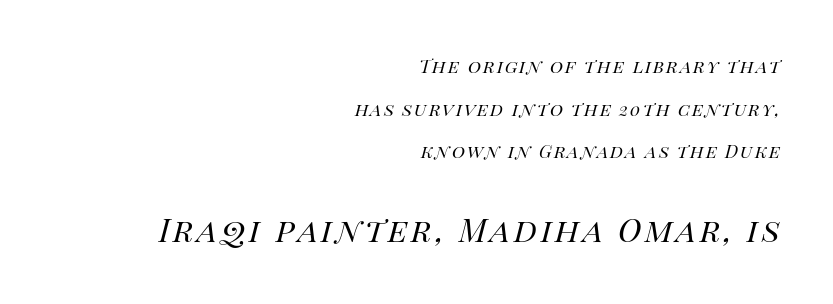
Q: Is the text bold? A: No.
Q: Is the text italic (slanted)? A: Yes, it leans right by about 14 degrees.
Q: Is the text underlined? A: No.
Q: How is the paragraph aligned? A: Right-aligned.
Q: Is the spacing between lines tight, normal or loose? A: Loose.
Q: Which block of text is set in a larger size, the first (top) or the second (bottom)? A: The second (bottom) one.
Q: Width (condensed, normal, or wide)? A: Normal.
Q: Stroke contrast? A: High.
Q: x-height? A: Large.
Q: Monospaced? A: No.
